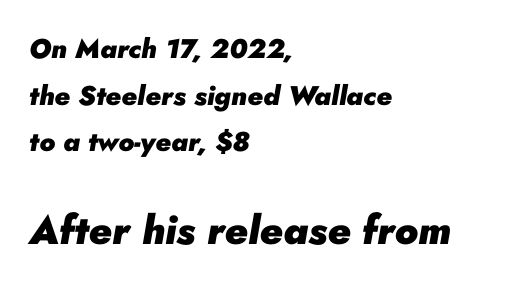
{"italic": "yes", "lean": "right", "slant_degrees": 10, "bold": "yes", "weight": "heavy", "width": "normal", "stroke_contrast": "low", "x_height": "small", "monospaced": "no", "underline": "no", "align": "left", "line_spacing_ratio": 1.73, "letter_spacing": "normal", "letter_spacing_em": 0.0, "larger_block": "second", "size_ratio": 1.48, "glyph_px": 40}
